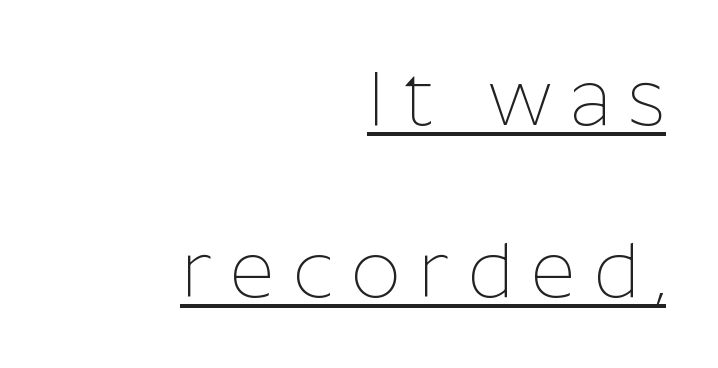
{"serif": "no", "italic": "no", "bold": "no", "weight": "thin", "width": "normal", "stroke_contrast": "low", "x_height": "medium", "monospaced": "no", "underline": "yes", "align": "right", "line_spacing": "loose", "line_spacing_ratio": 2.2, "letter_spacing": "wide", "letter_spacing_em": 0.22, "glyph_px": 78}
